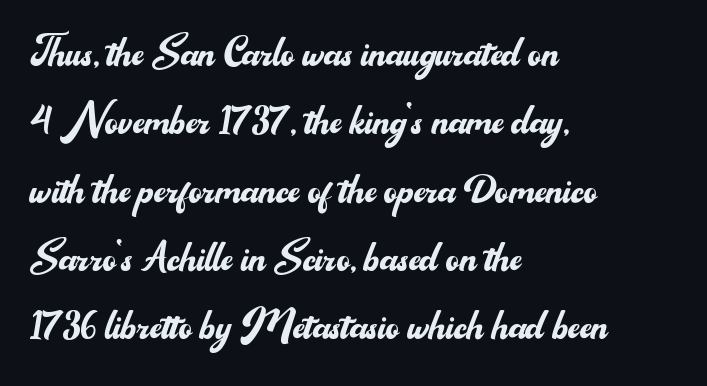
{"serif": "no", "bold": "no", "weight": "regular", "width": "normal", "stroke_contrast": "medium", "x_height": "small", "monospaced": "no", "underline": "no", "align": "left", "line_spacing": "normal", "line_spacing_ratio": 1.34, "letter_spacing": "normal", "letter_spacing_em": 0.0, "glyph_px": 51}
